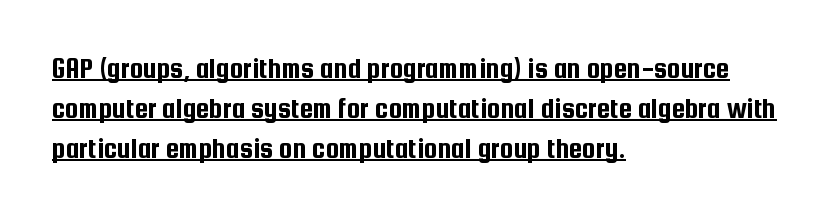
Q: Is the text italic (slanted)? A: No, it is upright.
Q: Is the typeface a serif or a sans-serif typeface? A: Sans-serif.
Q: Is the text underlined? A: Yes.
Q: How is the paragraph aligned? A: Left-aligned.
Q: Is the spacing between letters normal or unusually wide? A: Normal.
Q: Is the spacing between lines tight, normal or loose? A: Normal.
Q: Width (condensed, normal, or wide)? A: Condensed.
Q: Stroke contrast? A: Low.
Q: x-height? A: Medium.
Q: Monospaced? A: No.
